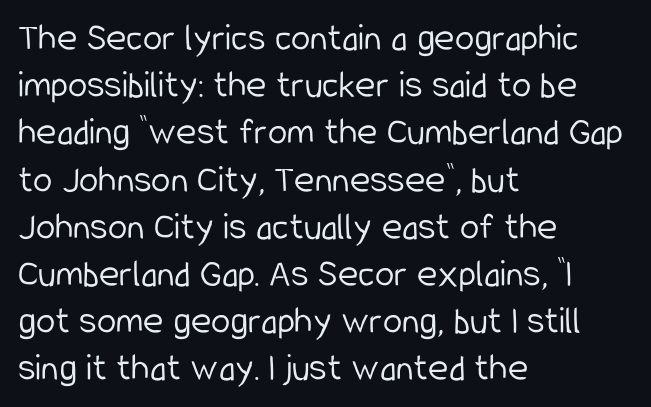
The image shows 39 px light, condensed sans-serif type, upright; set left-aligned, line spacing 1.21x, normal letter spacing, not underlined; low stroke contrast and a medium x-height.
